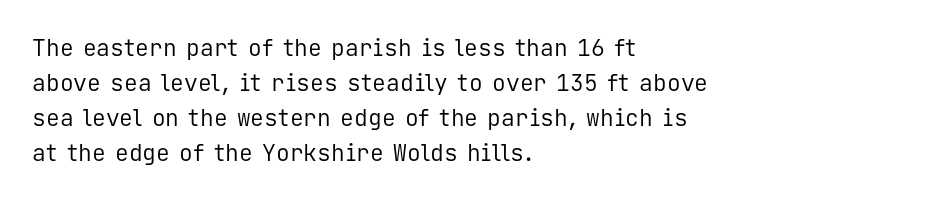
Q: Is the text bold? A: No.
Q: Is the text italic (slanted)? A: No, it is upright.
Q: Is the text underlined? A: No.
Q: How is the paragraph aligned? A: Left-aligned.
Q: Is the spacing between letters normal or unusually wide? A: Normal.
Q: Is the spacing between lines tight, normal or loose? A: Normal.
